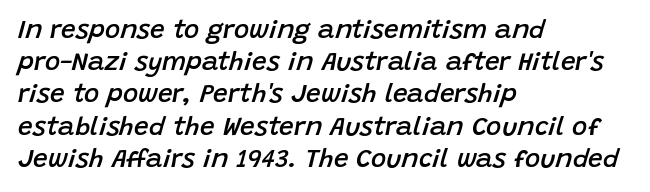
Q: Is the text bold? A: Semi-bold.
Q: Is the text italic (slanted)? A: Yes, it leans right by about 15 degrees.
Q: Is the text underlined? A: No.
Q: How is the paragraph aligned? A: Left-aligned.
Q: Is the spacing between letters normal or unusually wide? A: Normal.
